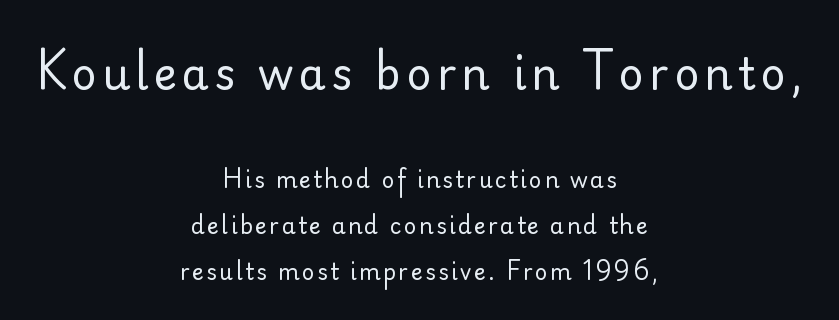
The image shows 44 px regular-weight sans-serif type, upright; set centered, loose line spacing (2.1x), not underlined; the first (top) block is 2.0x larger; low stroke contrast and a small x-height.
